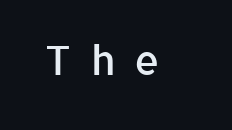
{"serif": "no", "italic": "no", "bold": "semi", "weight": "semibold", "width": "normal", "stroke_contrast": "low", "x_height": "medium", "monospaced": "no", "underline": "no", "letter_spacing": "wide", "letter_spacing_em": 0.49, "glyph_px": 40}
